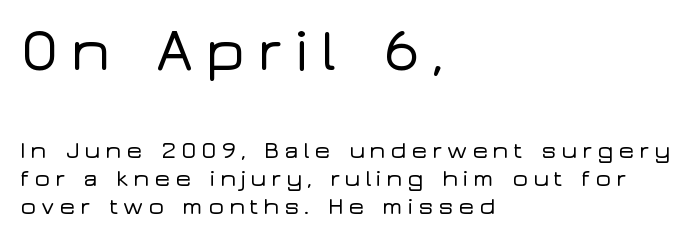
{"serif": "no", "italic": "no", "width": "wide", "stroke_contrast": "low", "x_height": "medium", "monospaced": "no", "underline": "no", "align": "left", "line_spacing_ratio": 1.17, "larger_block": "first", "size_ratio": 2.5, "glyph_px": 60}
